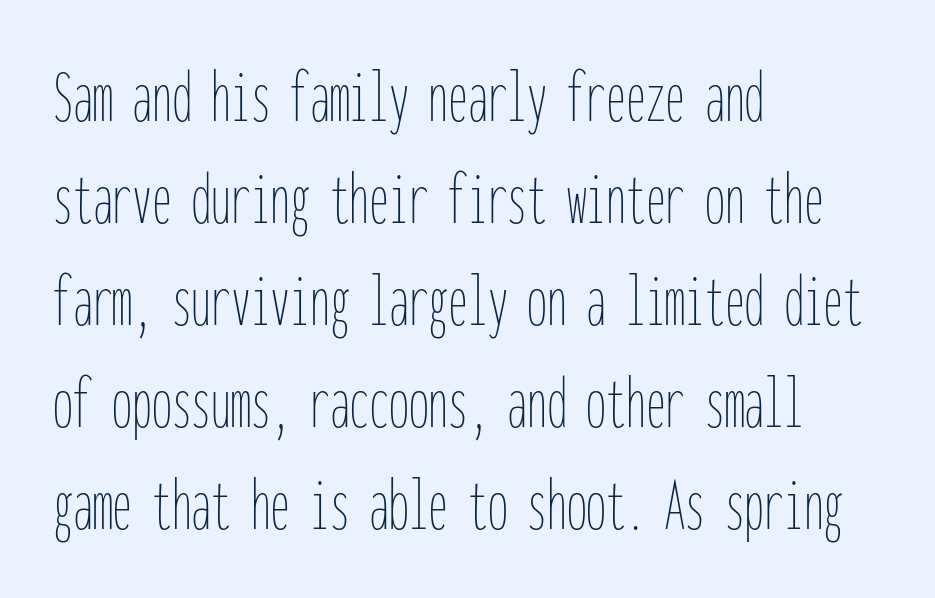
The image shows 79 px thin, condensed type, upright, monospaced; set left-aligned, normal line spacing (1.29x), normal letter spacing, not underlined; low stroke contrast and a medium x-height.
